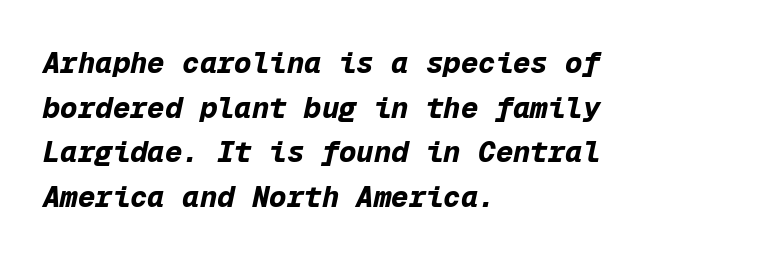
The image shows 29 px bold type, italic (leaning right), monospaced; set left-aligned, normal line spacing (1.54x), normal letter spacing, not underlined; low stroke contrast and a medium x-height.
